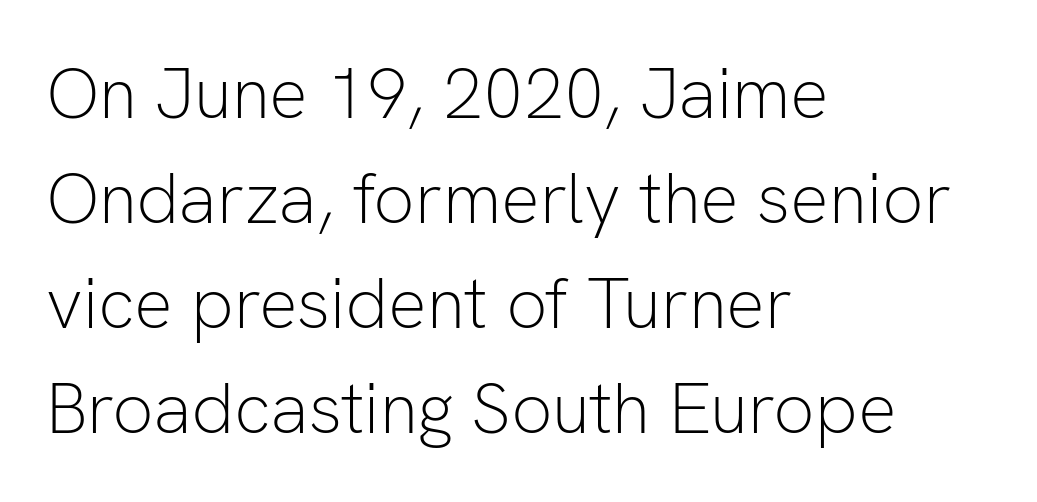
The image shows 72 px light sans-serif type, upright; set left-aligned, normal line spacing (1.46x), normal letter spacing, not underlined; low stroke contrast and a medium x-height.
